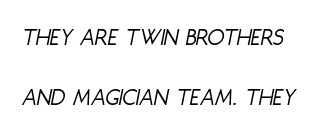
{"italic": "yes", "lean": "right", "slant_degrees": 11, "bold": "no", "underline": "no", "align": "left", "line_spacing": "loose", "line_spacing_ratio": 2.4, "letter_spacing": "normal", "letter_spacing_em": 0.0, "glyph_px": 25}
